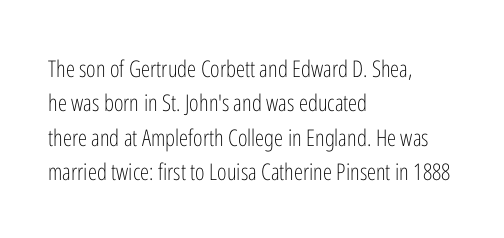
The image shows 23 px text type, upright; set left-aligned, normal line spacing (1.5x), normal letter spacing, not underlined.
